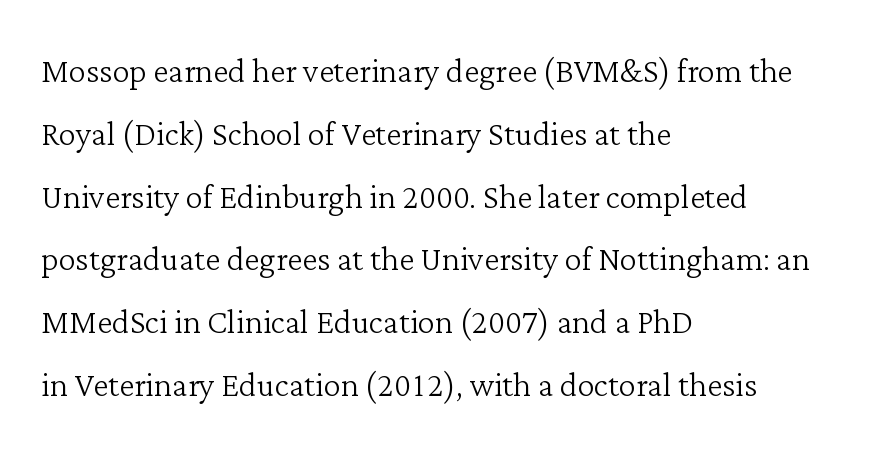
Honestly, the row spacing looks completely unremarkable. Tall strokes in this sample are plumb rather than angled. Each line starts at the same left margin while the right side varies. Does the type have serifs? Yes, each stem ends in a small foot. Weight: not bold — regular or lighter.
